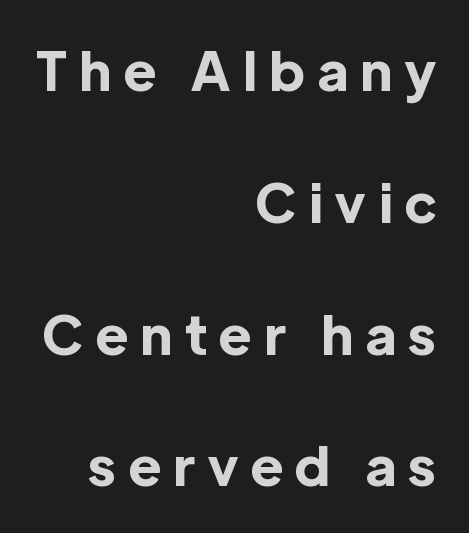
Q: Is the text bold? A: Yes.
Q: Is the text italic (slanted)? A: No, it is upright.
Q: Is the typeface a serif or a sans-serif typeface? A: Sans-serif.
Q: Is the text underlined? A: No.
Q: How is the paragraph aligned? A: Right-aligned.
Q: Is the spacing between letters normal or unusually wide? A: Unusually wide.
Q: Is the spacing between lines tight, normal or loose? A: Loose.
Q: Width (condensed, normal, or wide)? A: Normal.
Q: x-height? A: Medium.
Q: Monospaced? A: No.
